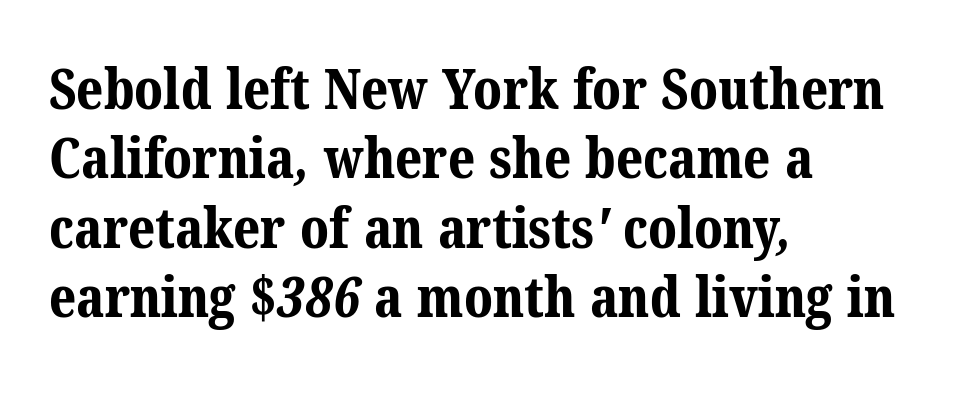
{"serif": "yes", "bold": "yes", "weight": "bold", "width": "normal", "stroke_contrast": "medium", "x_height": "medium", "monospaced": "no", "underline": "no", "align": "left", "line_spacing_ratio": 1.24, "letter_spacing": "normal", "letter_spacing_em": 0.0, "glyph_px": 56}
